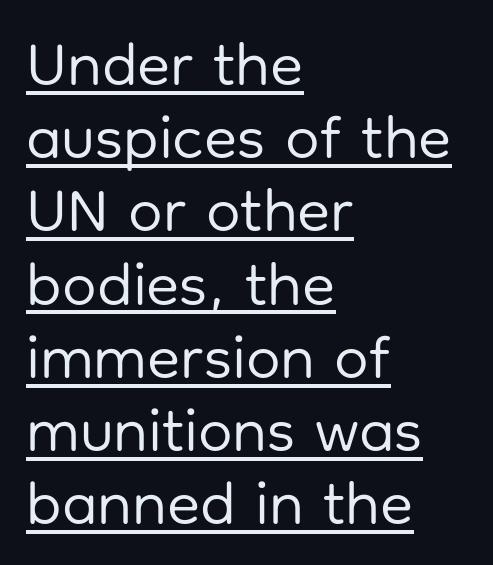
{"serif": "no", "italic": "no", "bold": "no", "weight": "regular", "width": "normal", "stroke_contrast": "low", "x_height": "medium", "monospaced": "no", "underline": "yes", "align": "left", "line_spacing_ratio": 1.2, "letter_spacing": "normal", "letter_spacing_em": 0.0, "glyph_px": 61}
